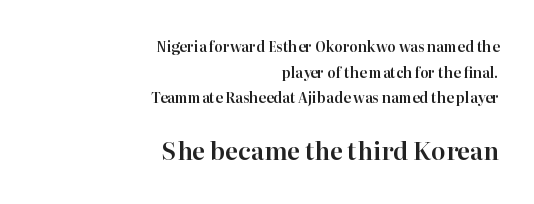
The passage shown begins with its smaller block and ends with its larger one. Unmarked baselines from the first word to the last. The setting favours the right margin, as signatures and pull-quotes sometimes do. Italic? Not at all — the glyphs are vertical. There is no visible air inserted between adjacent glyphs.
